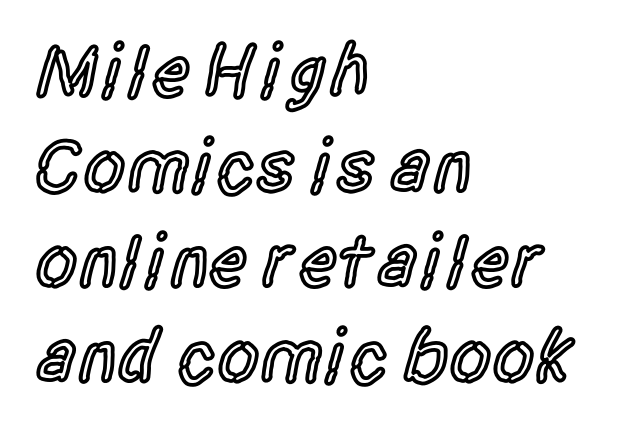
{"serif": "no", "bold": "semi", "weight": "semibold", "width": "condensed", "x_height": "large", "monospaced": "no", "underline": "no", "align": "left", "line_spacing": "normal", "line_spacing_ratio": 1.25, "letter_spacing": "normal", "letter_spacing_em": 0.0, "glyph_px": 76}
